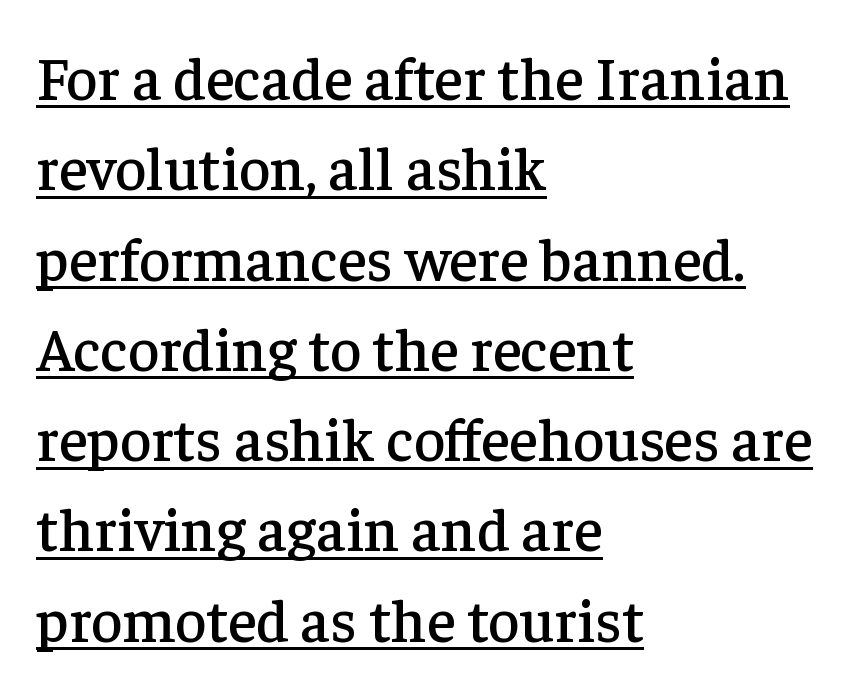
The image shows 61 px serif type, upright; set left-aligned, normal line spacing (1.48x), normal letter spacing, underlined; low stroke contrast and a medium x-height.
